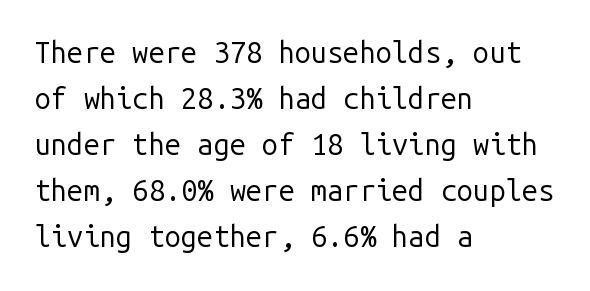
Q: Is the text bold? A: No.
Q: Is the text italic (slanted)? A: No, it is upright.
Q: Is the typeface a serif or a sans-serif typeface? A: Sans-serif.
Q: Is the text underlined? A: No.
Q: How is the paragraph aligned? A: Left-aligned.
Q: Is the spacing between letters normal or unusually wide? A: Normal.
Q: Is the spacing between lines tight, normal or loose? A: Normal.
Q: Width (condensed, normal, or wide)? A: Normal.
Q: Stroke contrast? A: Low.
Q: x-height? A: Medium.
Q: Monospaced? A: Yes.
